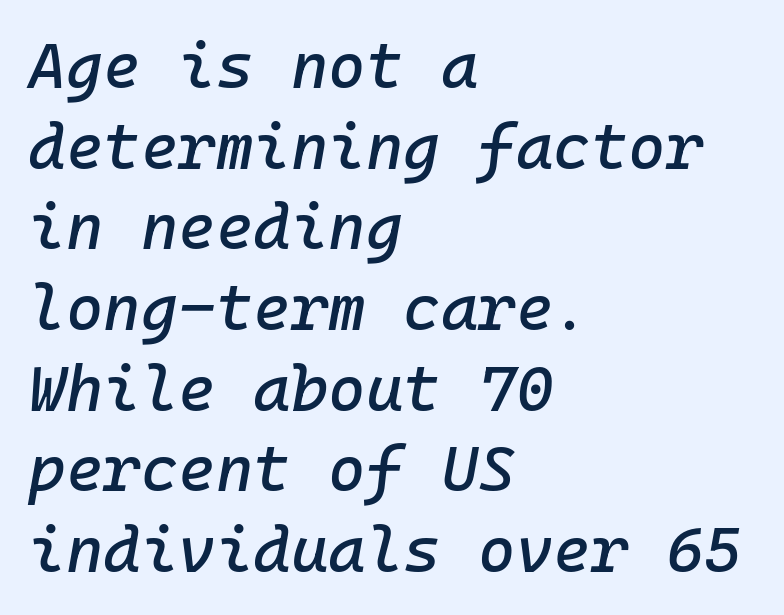
The image shows 64 px text type, italic (leaning right); set left-aligned, normal line spacing (1.26x), normal letter spacing, not underlined; low stroke contrast and a medium x-height.
